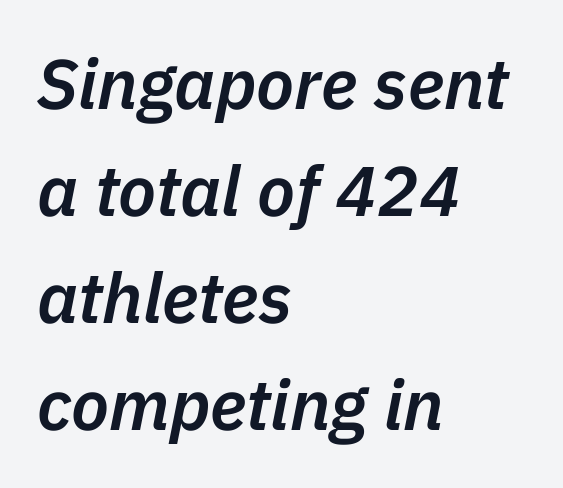
{"italic": "yes", "lean": "right", "slant_degrees": 11, "bold": "semi", "weight": "semibold", "width": "normal", "stroke_contrast": "low", "x_height": "medium", "monospaced": "no", "underline": "no", "align": "left", "line_spacing": "normal", "line_spacing_ratio": 1.53, "letter_spacing": "normal", "letter_spacing_em": 0.0, "glyph_px": 70}
